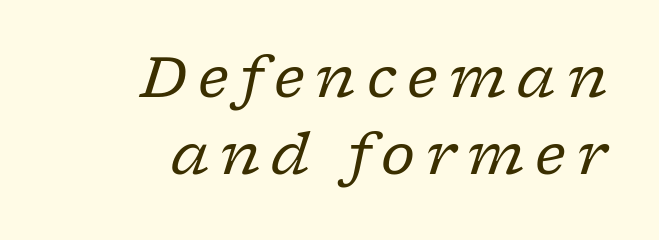
Font category for this specimen: serif. Each stroke keeps to a modest, everyday thickness or less. Letters rest on an invisible, unmarked baseline. Each new line begins a customary step beneath the previous one.
